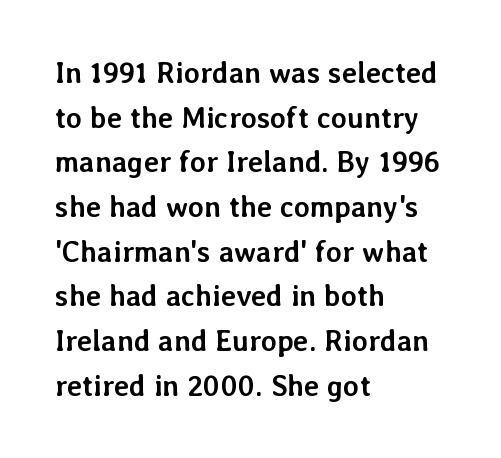
The image shows 29 px semibold type, upright; set left-aligned, normal line spacing (1.54x), normal letter spacing, not underlined; low stroke contrast and a medium x-height.
